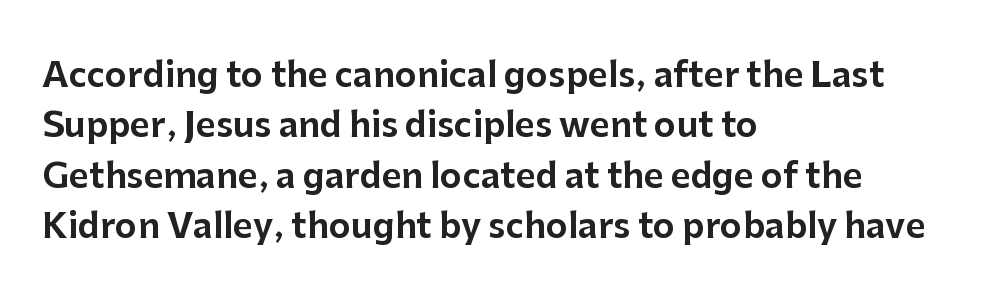
{"serif": "no", "italic": "no", "width": "normal", "stroke_contrast": "low", "x_height": "medium", "monospaced": "no", "underline": "no", "align": "left", "line_spacing": "normal", "line_spacing_ratio": 1.48, "letter_spacing": "normal", "letter_spacing_em": 0.0, "glyph_px": 34}
